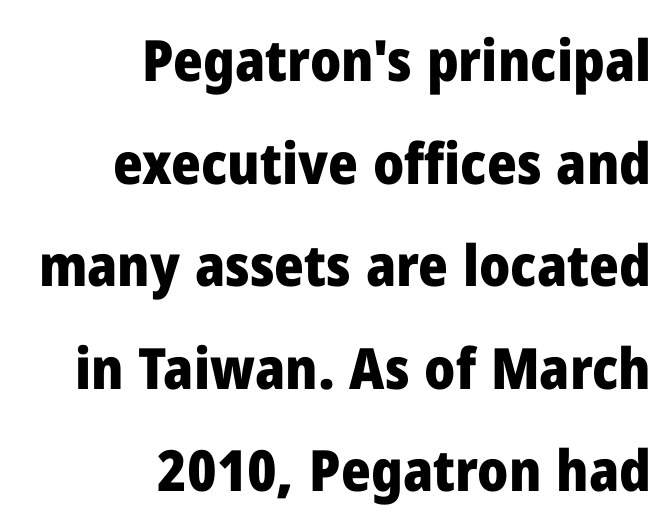
Q: Is the text bold? A: Yes.
Q: Is the text italic (slanted)? A: No, it is upright.
Q: Is the typeface a serif or a sans-serif typeface? A: Sans-serif.
Q: Is the text underlined? A: No.
Q: How is the paragraph aligned? A: Right-aligned.
Q: Is the spacing between letters normal or unusually wide? A: Normal.
Q: Width (condensed, normal, or wide)? A: Normal.
Q: Stroke contrast? A: Low.
Q: x-height? A: Medium.
Q: Monospaced? A: No.
